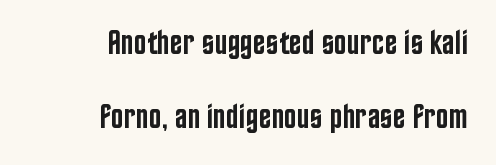
The image shows 34 px semibold, condensed sans-serif type, upright; set right-aligned, loose line spacing (2.17x), normal letter spacing, not underlined; low stroke contrast and a large x-height.
